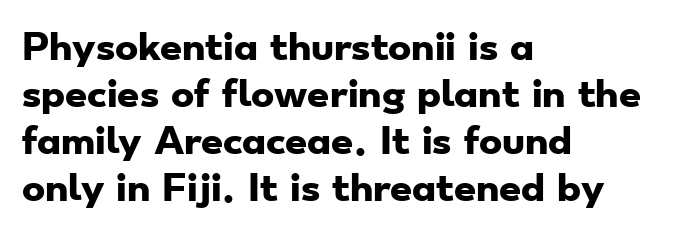
How are the letters spaced? Ordinarily, with no added tracking. Reading down the column, the eye jumps a familiar distance to each next line. Descender tails drop into unmarked territory. A typesetter would call this proportional, since set widths differ per character.
